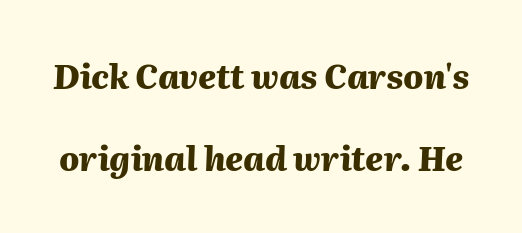
The image shows 33 px heavy type, italic (leaning right); set loose line spacing (2.49x), normal letter spacing, not underlined; medium stroke contrast and a medium x-height.
